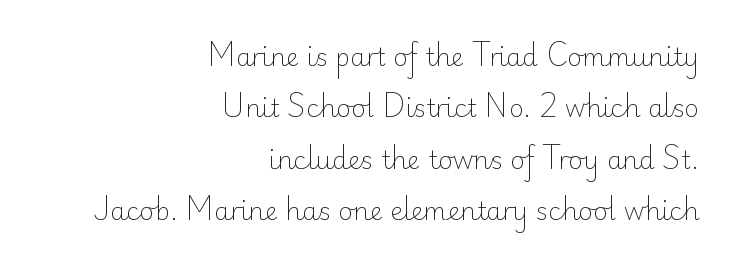
Q: Is the text bold? A: No.
Q: Is the text italic (slanted)? A: No, it is upright.
Q: Is the text underlined? A: No.
Q: How is the paragraph aligned? A: Right-aligned.
Q: Is the spacing between letters normal or unusually wide? A: Normal.
Q: Is the spacing between lines tight, normal or loose? A: Loose.
